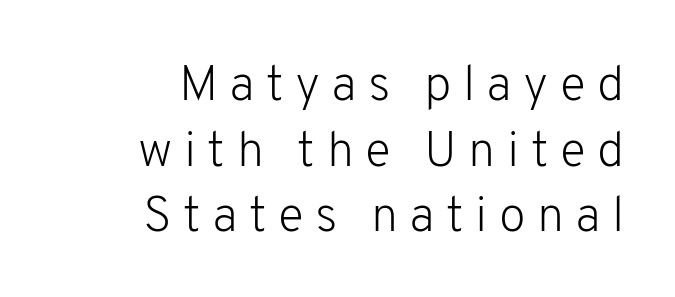
You could not count columns in this text — the font is proportionally spaced. Honestly, the letter spacing is so wide it's the main thing you notice. The strokes are not fattened; the text isn't bold. The space beneath each line is pristine and unruled. The rows are spaced the way most documents space them.
